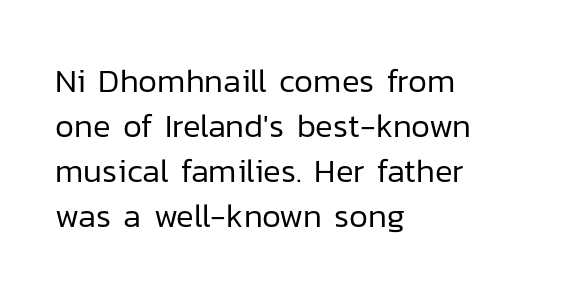
The image shows 33 px regular-weight sans-serif type, upright; set left-aligned, normal line spacing (1.36x), normal letter spacing, not underlined; low stroke contrast and a medium x-height.
